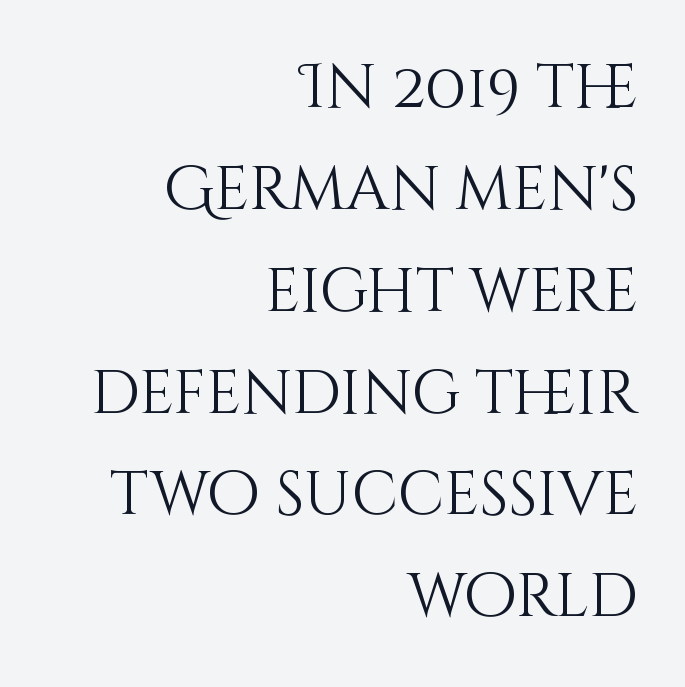
{"italic": "no", "bold": "no", "weight": "light", "width": "normal", "stroke_contrast": "medium", "x_height": "large", "monospaced": "no", "underline": "no", "align": "right", "line_spacing": "normal", "line_spacing_ratio": 1.67, "letter_spacing": "normal", "letter_spacing_em": 0.0, "glyph_px": 61}
